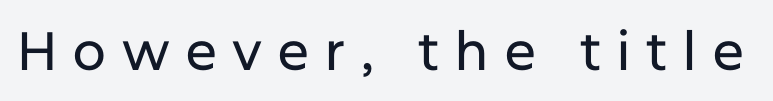
The image shows 54 px sans-serif type, upright; set unusually wide letter spacing (+0.28 em), not underlined; low stroke contrast and a medium x-height.
